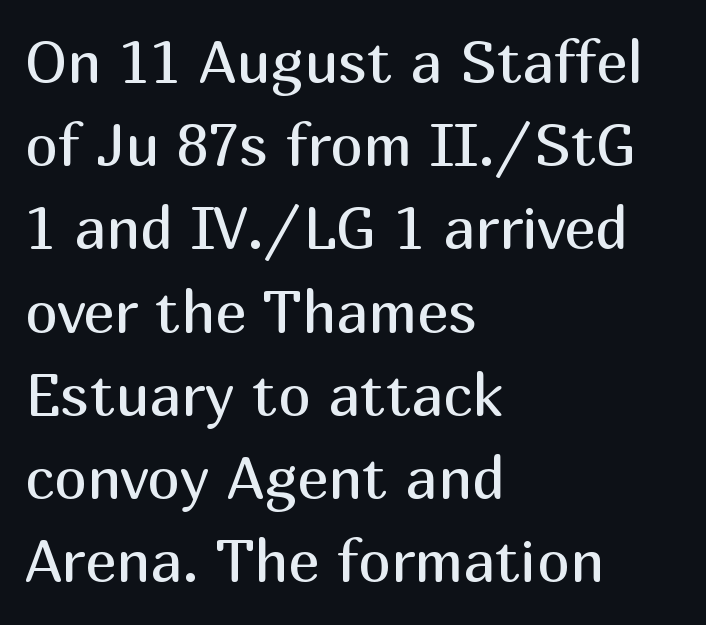
The image shows 59 px regular-weight sans-serif type, upright; set left-aligned, normal line spacing (1.41x), normal letter spacing, not underlined; medium stroke contrast and a medium x-height.
